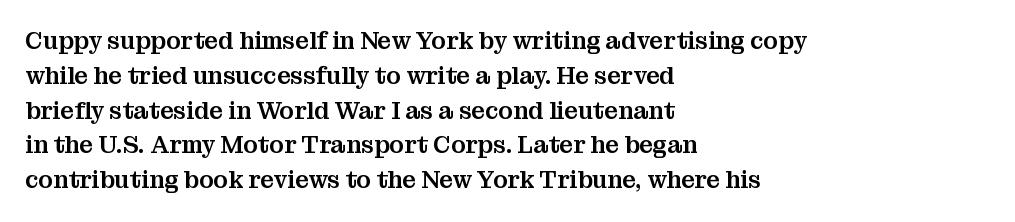
{"italic": "no", "underline": "no", "align": "left", "line_spacing": "normal", "line_spacing_ratio": 1.45, "letter_spacing": "normal", "letter_spacing_em": 0.0, "glyph_px": 24}
